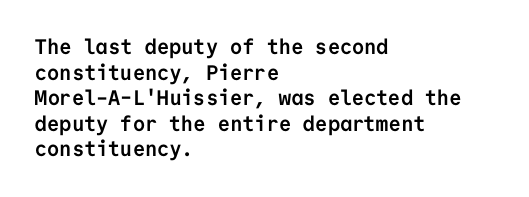
Is there any slant? The stems are plumb. The zone under the glyphs is completely vacant. Caption: bold face, heavy strokes. Each word holds together tightly as a unit, with standard inter-letter gaps. Does the copy run flush right? No — it runs flush left.
